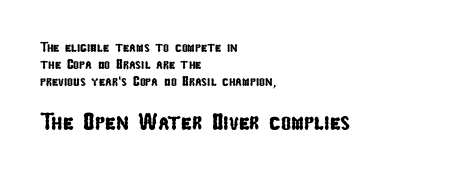
{"underline": "no", "align": "left", "line_spacing_ratio": 1.21, "letter_spacing": "normal", "letter_spacing_em": 0.0, "larger_block": "second", "size_ratio": 1.71, "glyph_px": 24}
